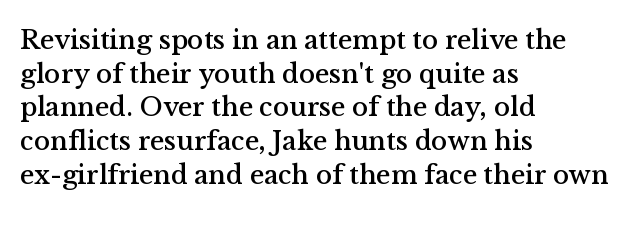
This is the regular roman posture of the typeface. Does extra space separate the letters? No, they use regular spacing. One-word summary of the alignment: left. How would I describe the line gaps? Plain and ordinary.
